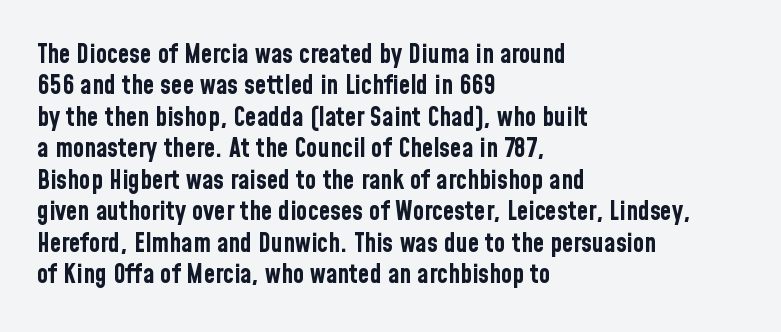
Posture: straight, roman, zero tilt. A student would call this left alignment; a typographer would say flush left, rag right. Rule under the text: the space is simply empty. Between one letter and the next there's only the usual sliver of space. Plenty of ink on the page — the face is bold.
